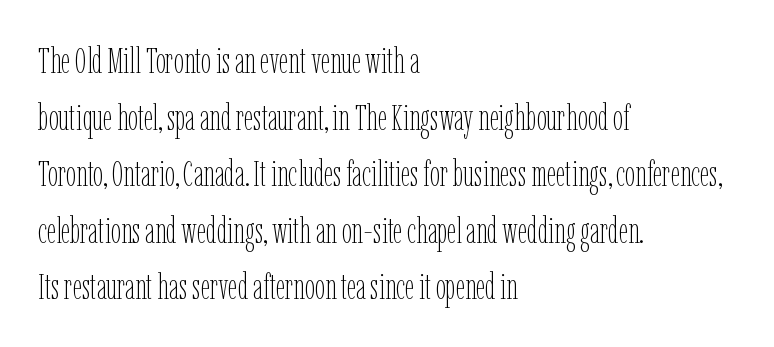
{"italic": "no", "bold": "no", "weight": "thin", "width": "condensed", "stroke_contrast": "low", "x_height": "medium", "monospaced": "no", "underline": "no", "align": "left", "line_spacing": "normal", "line_spacing_ratio": 1.57, "letter_spacing": "normal", "letter_spacing_em": 0.0, "glyph_px": 36}
